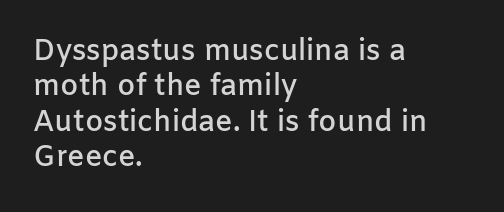
{"serif": "no", "italic": "no", "bold": "semi", "weight": "semibold", "width": "normal", "stroke_contrast": "low", "x_height": "medium", "monospaced": "no", "underline": "no", "align": "left", "line_spacing_ratio": 1.22, "letter_spacing": "normal", "letter_spacing_em": 0.0, "glyph_px": 29}
